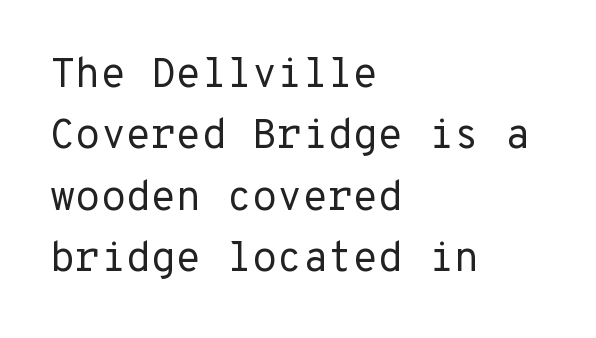
Q: Is the text bold? A: No.
Q: Is the text italic (slanted)? A: No, it is upright.
Q: Is the typeface a serif or a sans-serif typeface? A: Sans-serif.
Q: Is the text underlined? A: No.
Q: How is the paragraph aligned? A: Left-aligned.
Q: Is the spacing between letters normal or unusually wide? A: Normal.
Q: Is the spacing between lines tight, normal or loose? A: Normal.
Q: Width (condensed, normal, or wide)? A: Normal.
Q: Stroke contrast? A: Low.
Q: x-height? A: Medium.
